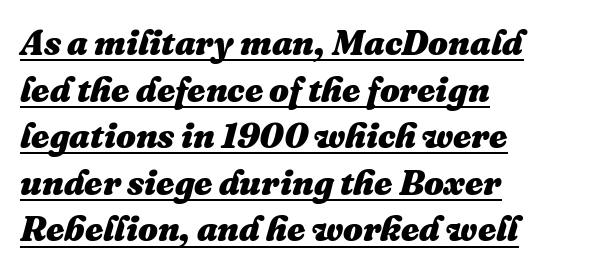
{"italic": "yes", "lean": "right", "slant_degrees": 16, "bold": "yes", "weight": "heavy", "width": "normal", "stroke_contrast": "medium", "x_height": "medium", "monospaced": "no", "underline": "yes", "align": "left", "line_spacing": "normal", "line_spacing_ratio": 1.33, "letter_spacing": "normal", "letter_spacing_em": 0.0, "glyph_px": 35}
